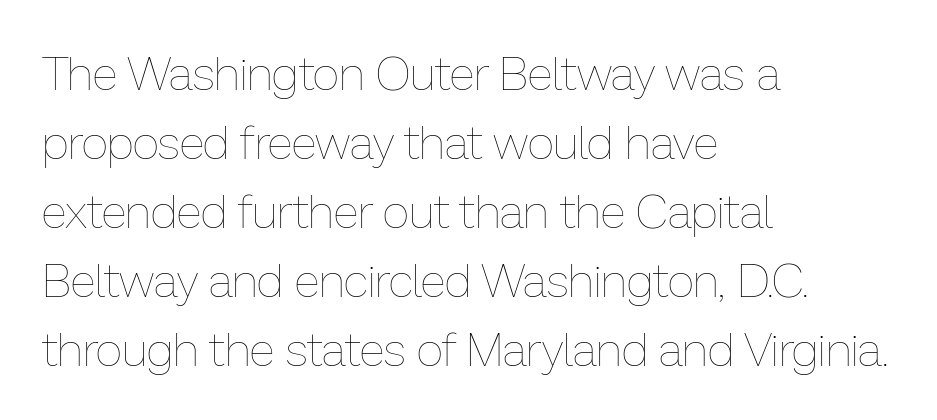
{"italic": "no", "bold": "no", "weight": "thin", "width": "normal", "stroke_contrast": "low", "x_height": "medium", "monospaced": "no", "underline": "no", "align": "left", "line_spacing": "normal", "line_spacing_ratio": 1.47, "letter_spacing": "normal", "letter_spacing_em": 0.0, "glyph_px": 47}
